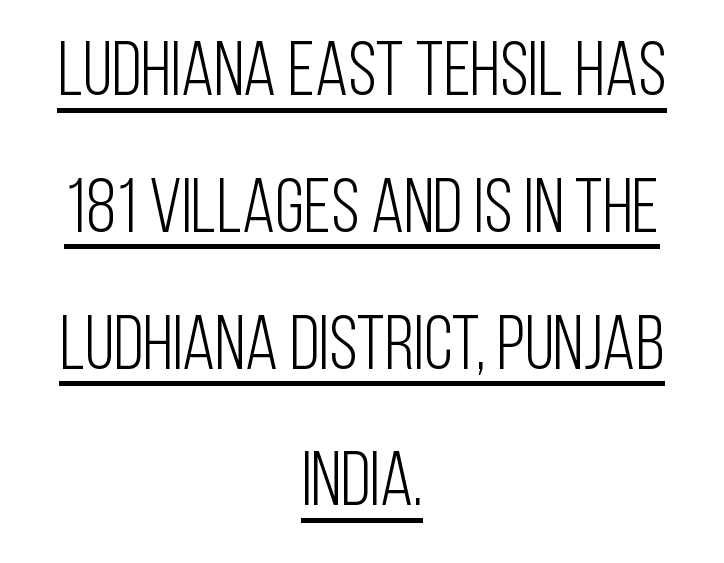
The image shows 76 px light, condensed sans-serif type, upright; set centered, line spacing 1.8x, normal letter spacing, underlined; low stroke contrast and a large x-height.
